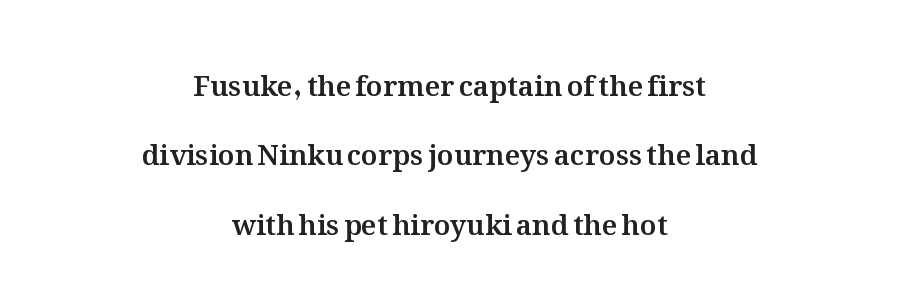
{"italic": "no", "width": "normal", "stroke_contrast": "medium", "x_height": "medium", "monospaced": "no", "underline": "no", "align": "center", "line_spacing": "loose", "line_spacing_ratio": 2.48, "letter_spacing": "normal", "letter_spacing_em": 0.0, "glyph_px": 28}
